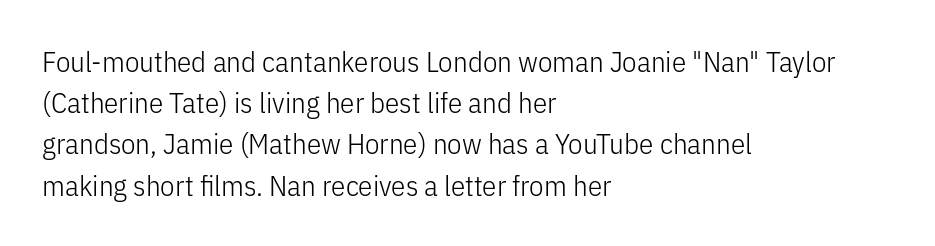
The image shows 29 px light, condensed sans-serif type, upright; set left-aligned, normal line spacing (1.42x), normal letter spacing, not underlined; low stroke contrast and a medium x-height.
